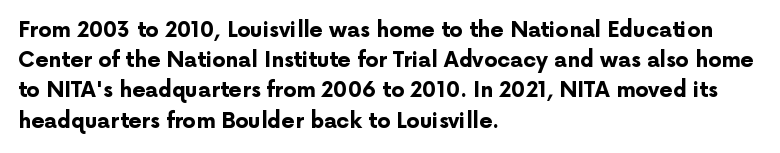
{"italic": "no", "bold": "yes", "underline": "no", "align": "left", "line_spacing": "normal", "line_spacing_ratio": 1.44, "letter_spacing": "normal", "letter_spacing_em": 0.0, "glyph_px": 21}
